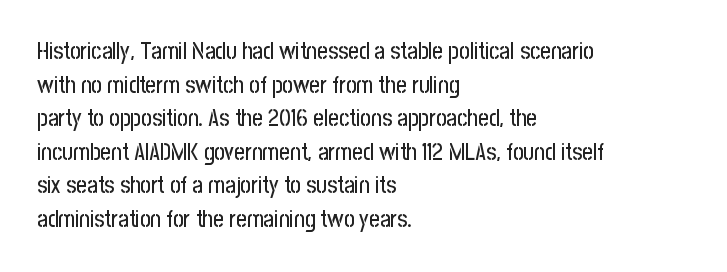
The image shows 23 px text type, upright; set left-aligned, normal line spacing (1.46x), normal letter spacing, not underlined.
